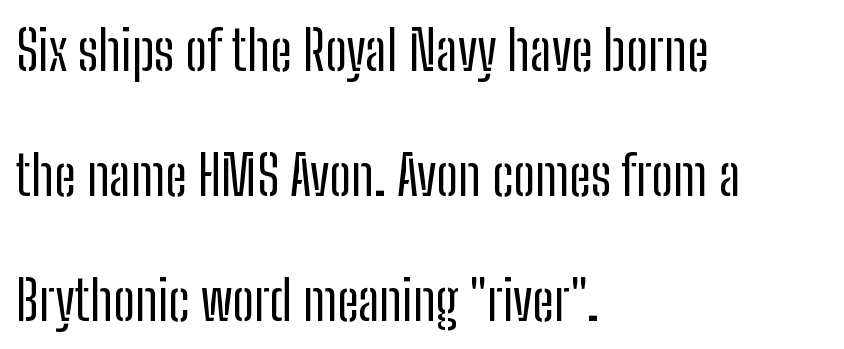
The image shows 55 px regular-weight, condensed sans-serif type, upright; set left-aligned, loose line spacing (2.27x), normal letter spacing, not underlined; low stroke contrast and a medium x-height.
